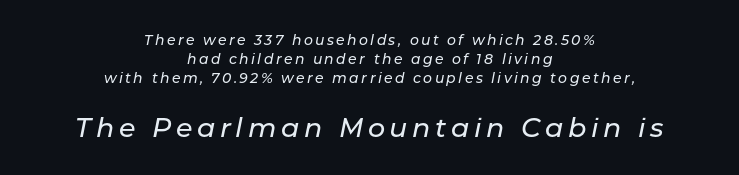
Q: Is the text italic (slanted)? A: Yes, it leans right by about 11 degrees.
Q: Is the text underlined? A: No.
Q: How is the paragraph aligned? A: Centered.
Q: Is the spacing between lines tight, normal or loose? A: Normal.
Q: Which block of text is set in a larger size, the first (top) or the second (bottom)? A: The second (bottom) one.
